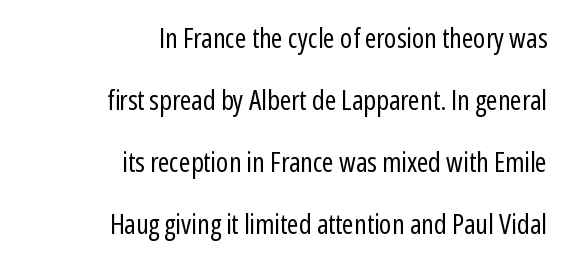
Q: Is the text bold? A: No.
Q: Is the text italic (slanted)? A: No, it is upright.
Q: Is the typeface a serif or a sans-serif typeface? A: Sans-serif.
Q: Is the text underlined? A: No.
Q: How is the paragraph aligned? A: Right-aligned.
Q: Is the spacing between letters normal or unusually wide? A: Normal.
Q: Is the spacing between lines tight, normal or loose? A: Loose.
Q: Width (condensed, normal, or wide)? A: Condensed.
Q: Stroke contrast? A: Low.
Q: x-height? A: Medium.
Q: Monospaced? A: No.
